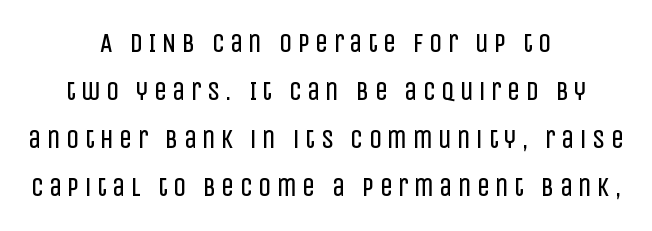
These lines stack symmetrically, like a column narrowing and widening about its center. The type is letterspaced generously, with wide tracking. Every stem runs plumb, perpendicular to the baseline. Think standard paragraph weight, or any step lighter than that. Underline: absent.
